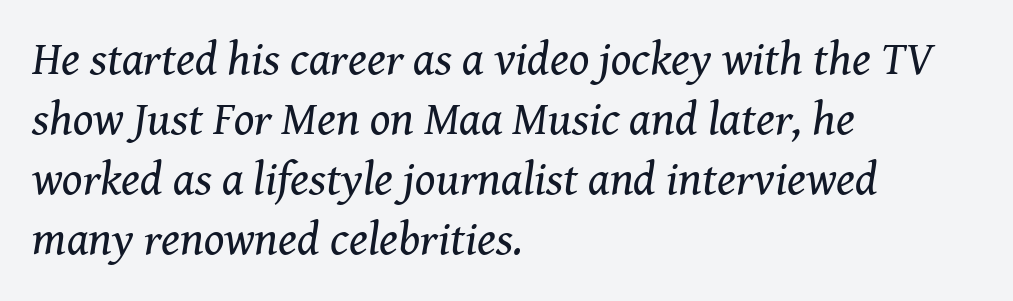
Underline: absent. Each stroke keeps to a modest, everyday thickness or less. Horizontal alignment here is leftward, the default for most running prose. Varying glyph widths throughout — classic text-font behaviour. Vertically, the passage feels balanced, rows spaced as you'd expect. Examine the stroke ends and you'll spot serifs.
